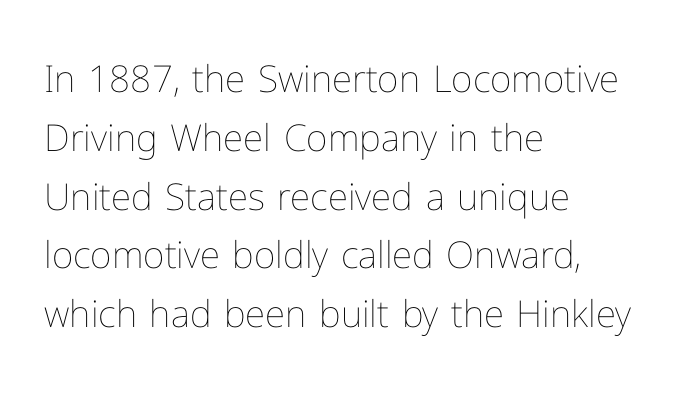
A typesetter would call this proportional, since set widths differ per character. One-word summary of the alignment: left. You can tell it's not italic because the verticals are truly vertical. The leading is moderate, giving the passage an even texture.
